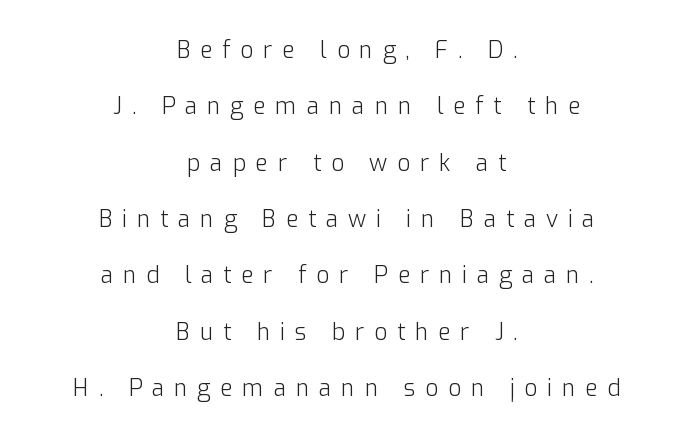
Q: Is the text bold? A: No.
Q: Is the text italic (slanted)? A: No, it is upright.
Q: Is the text underlined? A: No.
Q: How is the paragraph aligned? A: Centered.
Q: Is the spacing between letters normal or unusually wide? A: Unusually wide.
Q: Is the spacing between lines tight, normal or loose? A: Loose.
